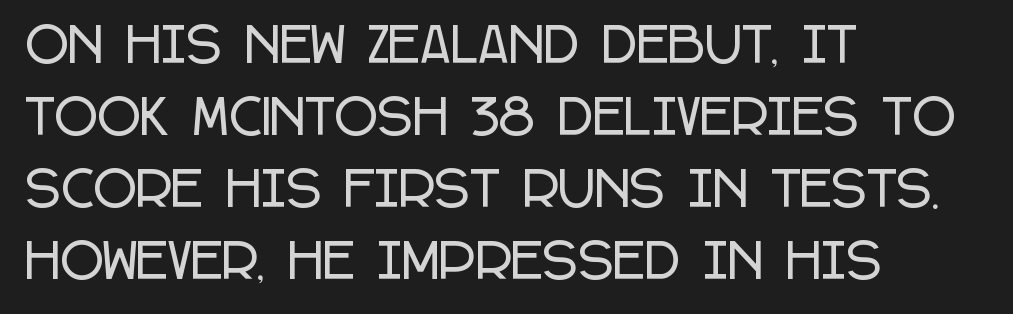
Q: Is the text italic (slanted)? A: No, it is upright.
Q: Is the typeface a serif or a sans-serif typeface? A: Sans-serif.
Q: Is the text underlined? A: No.
Q: How is the paragraph aligned? A: Left-aligned.
Q: Is the spacing between letters normal or unusually wide? A: Normal.
Q: Is the spacing between lines tight, normal or loose? A: Normal.
Q: Width (condensed, normal, or wide)? A: Condensed.
Q: Stroke contrast? A: Low.
Q: x-height? A: Large.
Q: Monospaced? A: No.
